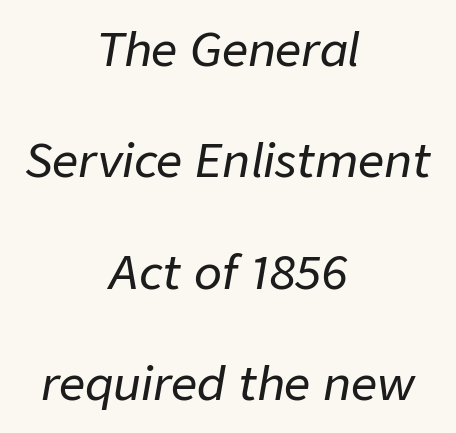
{"italic": "yes", "lean": "right", "slant_degrees": 9, "width": "normal", "stroke_contrast": "low", "x_height": "medium", "monospaced": "no", "underline": "no", "align": "center", "line_spacing": "loose", "line_spacing_ratio": 2.42, "letter_spacing": "normal", "letter_spacing_em": 0.0, "glyph_px": 46}
